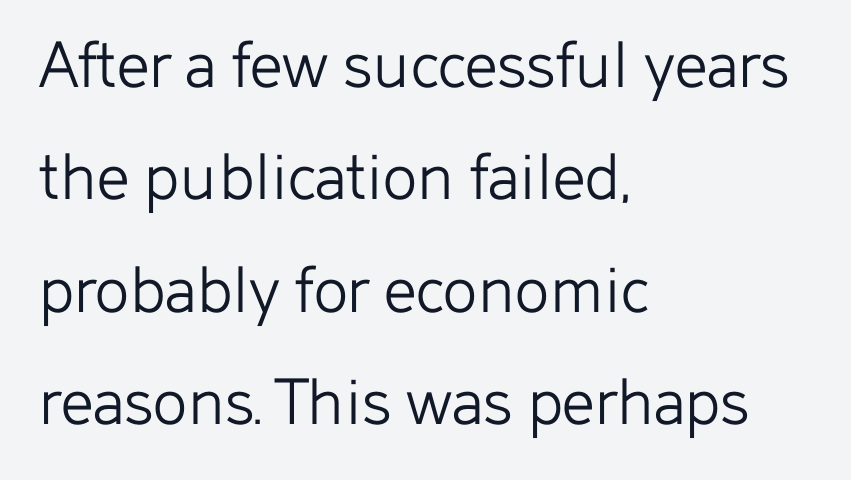
The rows are spaced the way most documents space them. Inter-character spacing is left at the font's built-in metrics. Check where the strokes stop: nothing finishes them off — pure sans. These lines stack with their left ends in a neat column. This is roman type, the default non-slanted kind. This sample has the flowing, uneven cadence of proportional lettering.
